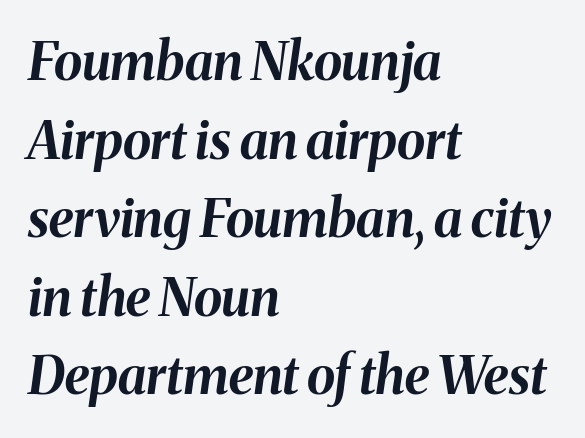
The image shows 52 px bold type, italic (leaning right); set left-aligned, normal line spacing (1.51x), normal letter spacing, not underlined; medium stroke contrast and a medium x-height.
